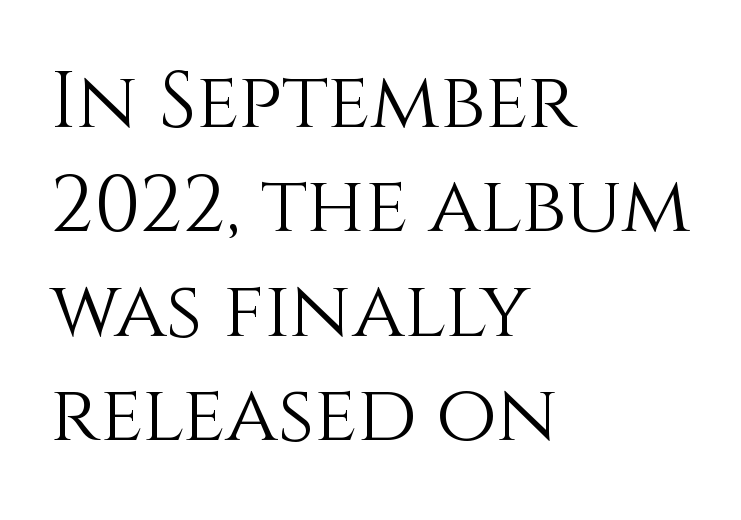
The image shows 79 px light type, upright; set left-aligned, normal line spacing (1.32x), normal letter spacing, not underlined; a large x-height.
